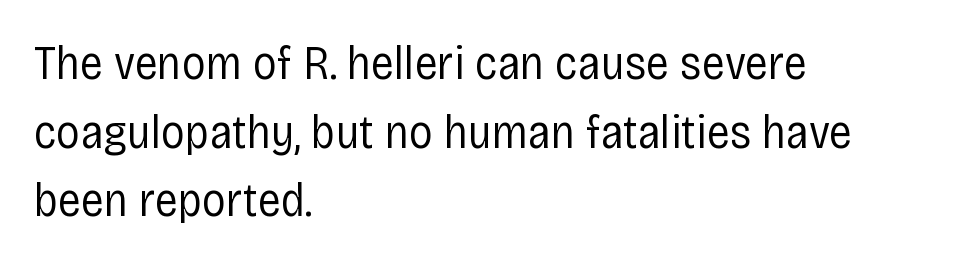
{"serif": "no", "italic": "no", "bold": "no", "weight": "regular", "width": "condensed", "stroke_contrast": "low", "x_height": "large", "monospaced": "no", "underline": "no", "align": "left", "line_spacing": "normal", "line_spacing_ratio": 1.43, "letter_spacing": "normal", "letter_spacing_em": 0.0, "glyph_px": 48}
